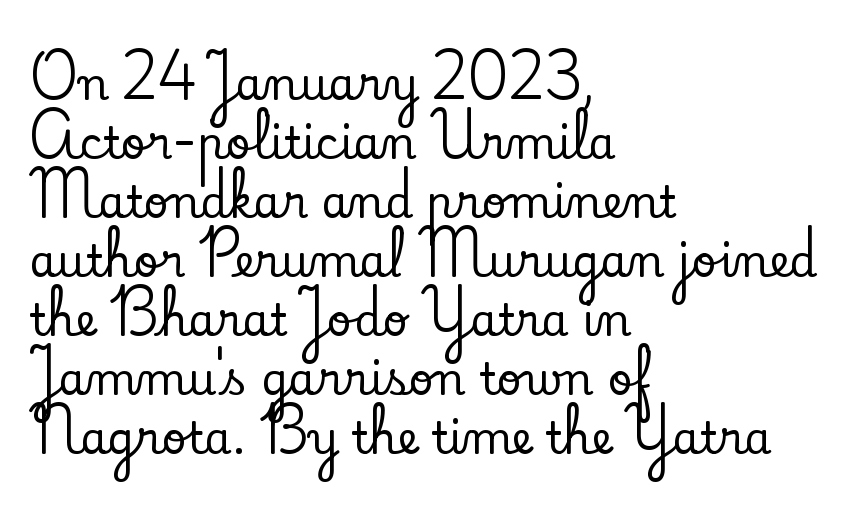
{"serif": "yes", "italic": "no", "width": "normal", "stroke_contrast": "low", "x_height": "small", "monospaced": "no", "underline": "no", "align": "left", "line_spacing": "normal", "line_spacing_ratio": 1.34, "letter_spacing": "normal", "letter_spacing_em": 0.0, "glyph_px": 44}
